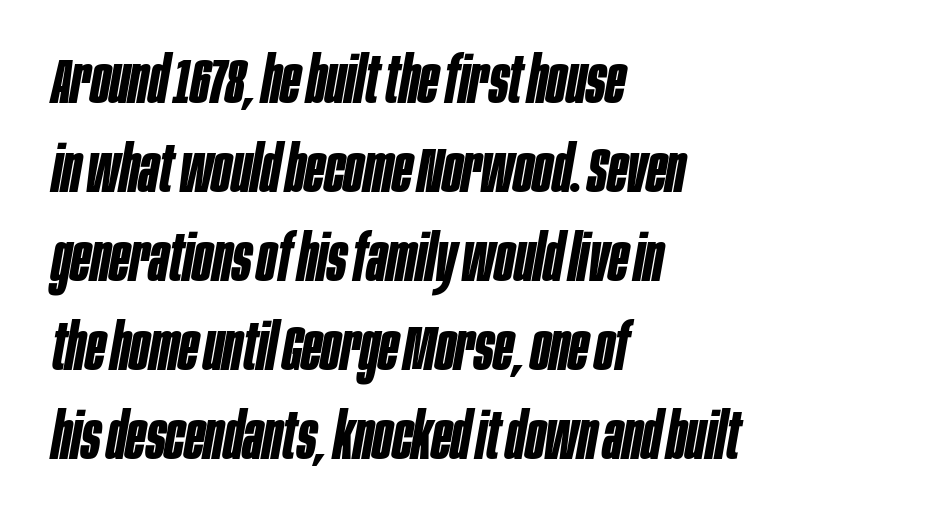
Students, observe: this is what conventionally led text looks like. These lines carry a lot of weight — the face is fully bold. You can tell it's italic because the verticals aren't actually vertical. Each word holds together tightly as a unit, with standard inter-letter gaps.
